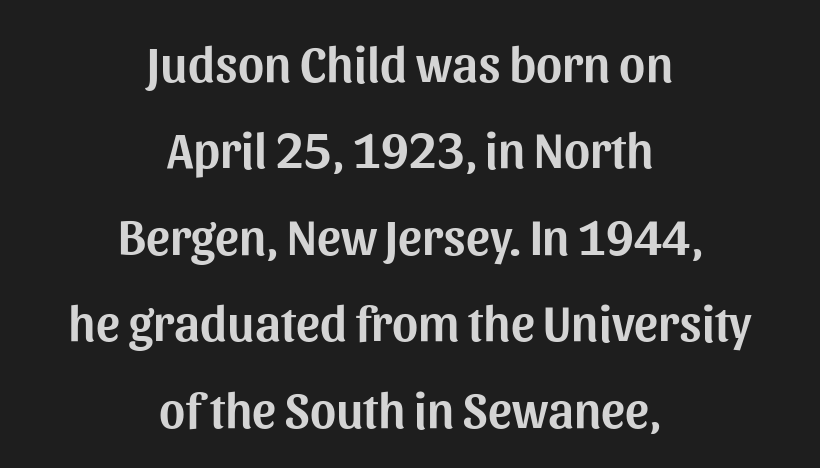
The image shows 50 px sans-serif type, upright; set centered, line spacing 1.73x, normal letter spacing, not underlined; medium stroke contrast and a medium x-height.
